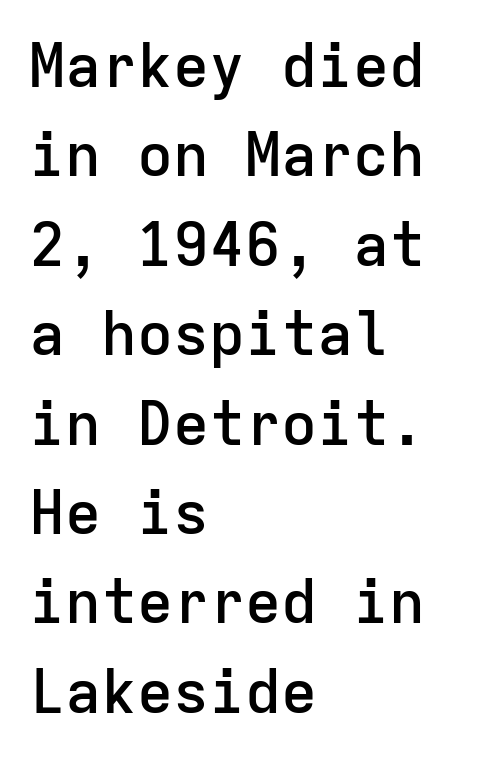
The image shows 60 px semibold sans-serif type, upright, monospaced; set left-aligned, normal line spacing (1.49x), normal letter spacing, not underlined; low stroke contrast and a medium x-height.
